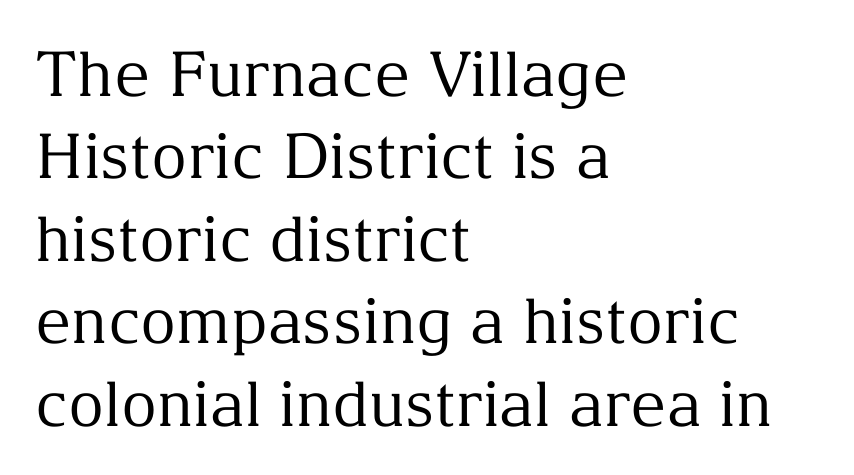
Q: Is the text bold? A: No.
Q: Is the text italic (slanted)? A: No, it is upright.
Q: Is the typeface a serif or a sans-serif typeface? A: Serif.
Q: Is the text underlined? A: No.
Q: How is the paragraph aligned? A: Left-aligned.
Q: Is the spacing between letters normal or unusually wide? A: Normal.
Q: Is the spacing between lines tight, normal or loose? A: Normal.
Q: Width (condensed, normal, or wide)? A: Normal.
Q: Stroke contrast? A: Medium.
Q: x-height? A: Medium.
Q: Monospaced? A: No.
